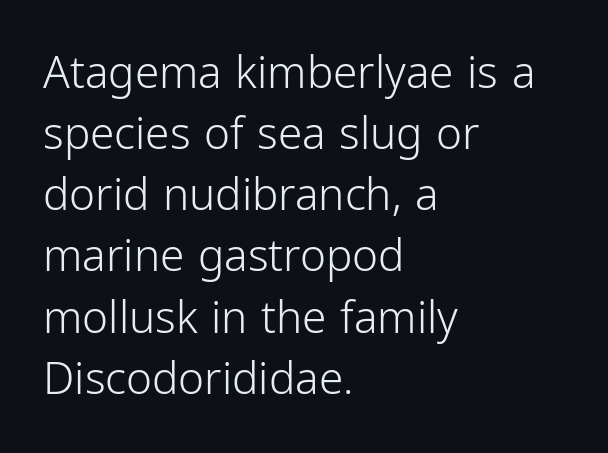
The image shows 44 px light, condensed sans-serif type, upright; set left-aligned, normal line spacing (1.39x), normal letter spacing, not underlined; low stroke contrast and a medium x-height.
